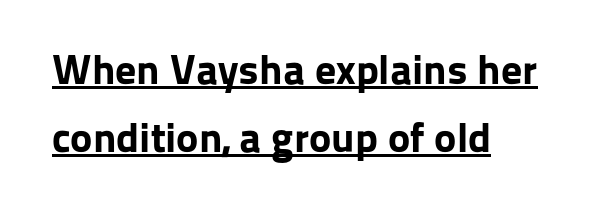
The image shows 42 px bold sans-serif type, upright; set left-aligned, normal line spacing (1.62x), normal letter spacing, underlined; low stroke contrast and a medium x-height.
